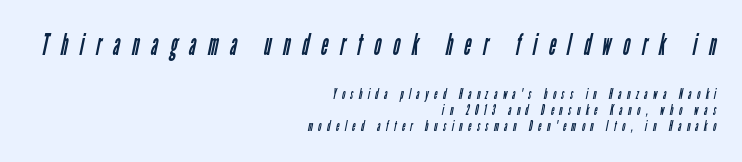
The image shows 30 px regular-weight, condensed sans-serif type; set right-aligned, line spacing 1.16x, unusually wide letter spacing (+0.4 em), not underlined; the first (top) block is 2.14x larger; low stroke contrast and a medium x-height.
